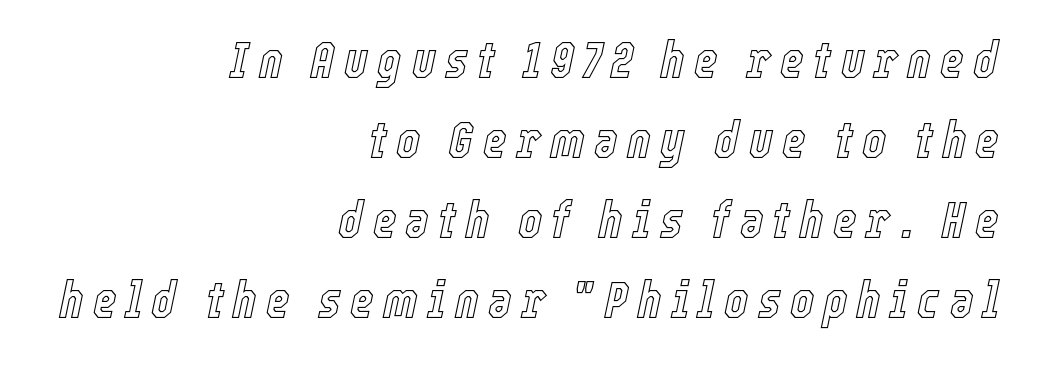
{"italic": "yes", "lean": "right", "slant_degrees": 12, "width": "condensed", "x_height": "medium", "monospaced": "no", "underline": "no", "align": "right", "line_spacing": "normal", "line_spacing_ratio": 1.57, "glyph_px": 51}
